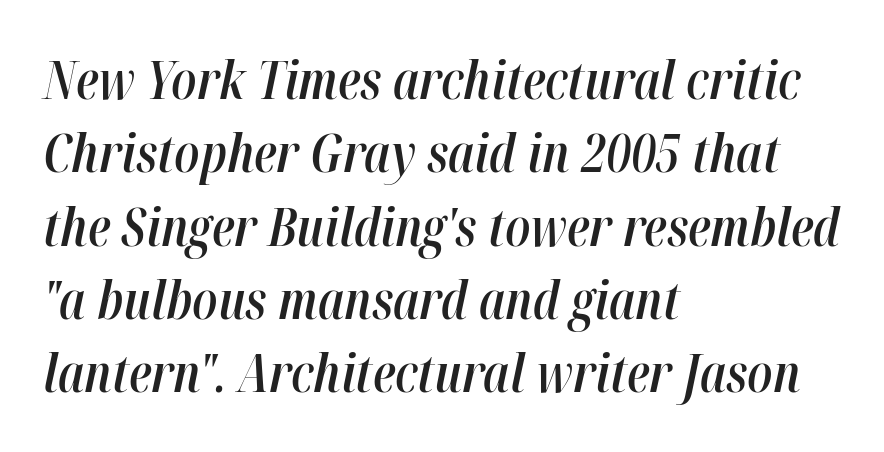
Q: Is the text bold? A: Semi-bold.
Q: Is the text italic (slanted)? A: Yes, it leans right by about 12 degrees.
Q: Is the text underlined? A: No.
Q: How is the paragraph aligned? A: Left-aligned.
Q: Is the spacing between letters normal or unusually wide? A: Normal.
Q: Is the spacing between lines tight, normal or loose? A: Normal.
Q: Width (condensed, normal, or wide)? A: Condensed.
Q: Stroke contrast? A: High.
Q: x-height? A: Medium.
Q: Monospaced? A: No.
